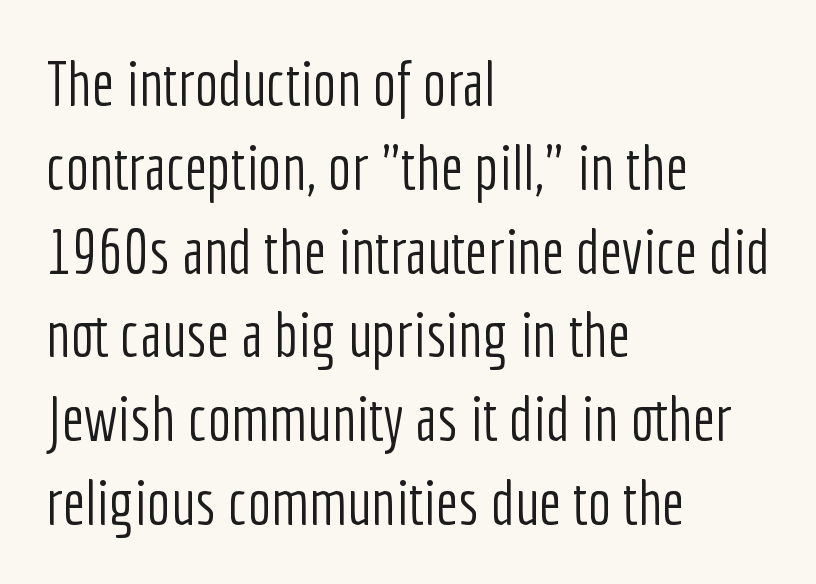
Teacher's note: observe the even left margin — that is flush-left alignment. Bold? No — there's no thickening of the strokes. Baseline-to-baseline distance is the conventional proportion of letter height. The face used here is proportionally spaced, like ordinary book or web type. It's the straight-up-and-down kind of type.
